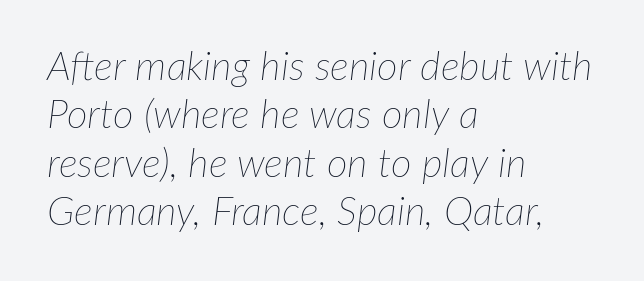
{"italic": "yes", "lean": "right", "slant_degrees": 7, "bold": "no", "weight": "thin", "width": "normal", "stroke_contrast": "low", "x_height": "medium", "monospaced": "no", "underline": "no", "align": "left", "line_spacing_ratio": 1.21, "letter_spacing": "normal", "letter_spacing_em": 0.0, "glyph_px": 40}
